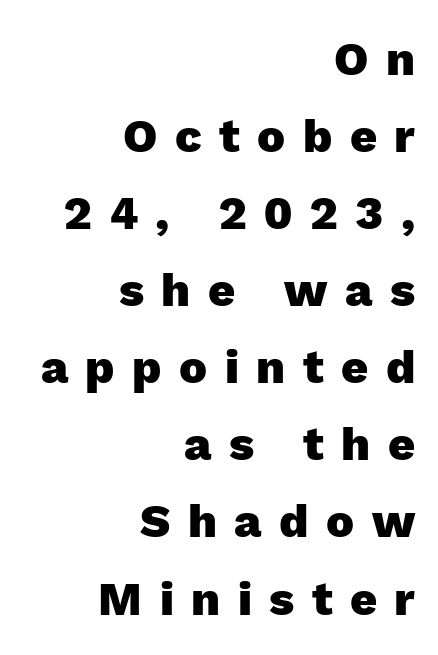
The image shows 47 px heavy sans-serif type, upright; set right-aligned, normal line spacing (1.64x), unusually wide letter spacing (+0.37 em), not underlined; a medium x-height.
